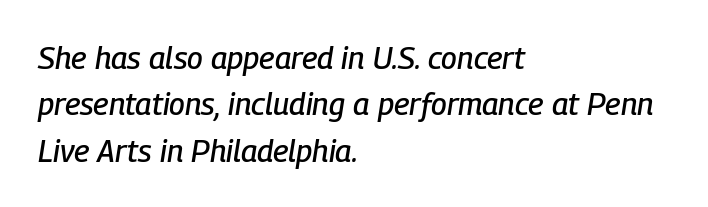
Q: Is the text italic (slanted)? A: Yes, it leans right by about 9 degrees.
Q: Is the text underlined? A: No.
Q: How is the paragraph aligned? A: Left-aligned.
Q: Is the spacing between letters normal or unusually wide? A: Normal.
Q: Is the spacing between lines tight, normal or loose? A: Normal.
Q: Width (condensed, normal, or wide)? A: Condensed.
Q: Stroke contrast? A: Low.
Q: x-height? A: Medium.
Q: Monospaced? A: No.
